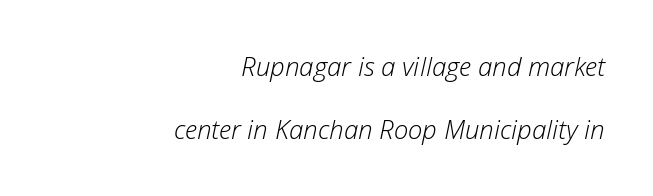
{"italic": "yes", "lean": "right", "slant_degrees": 12, "bold": "no", "underline": "no", "align": "right", "line_spacing": "loose", "line_spacing_ratio": 2.44, "letter_spacing": "normal", "letter_spacing_em": 0.0, "glyph_px": 26}
